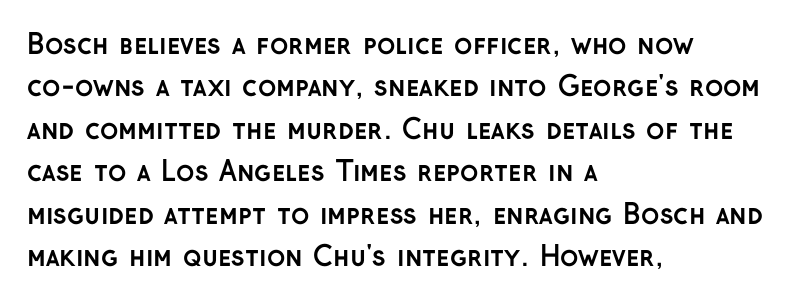
{"italic": "no", "bold": "yes", "underline": "no", "align": "left", "line_spacing": "normal", "line_spacing_ratio": 1.57, "letter_spacing": "normal", "letter_spacing_em": 0.0, "glyph_px": 27}
